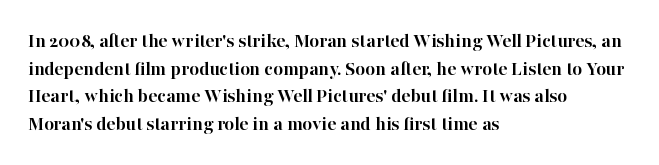
The image shows 21 px bold type, upright; set left-aligned, normal line spacing (1.31x), normal letter spacing, not underlined.
